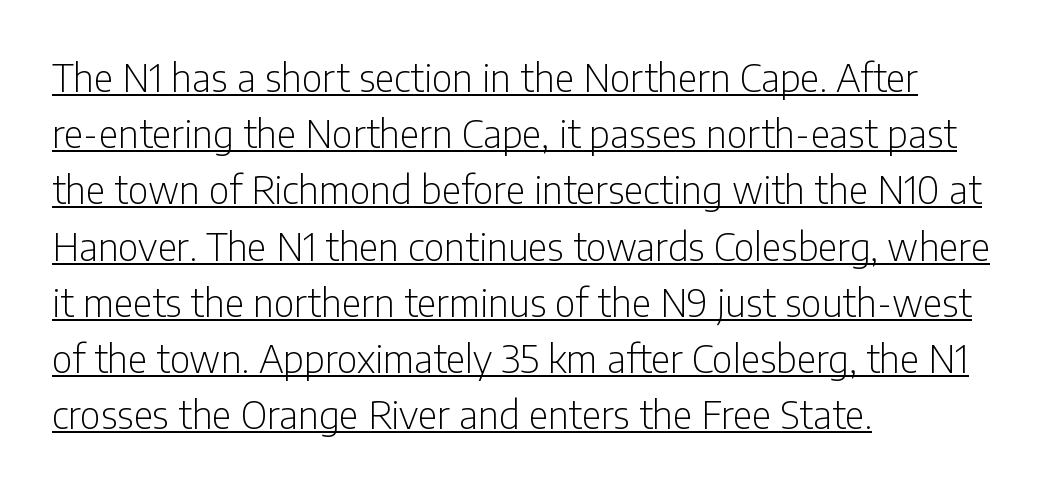
The image shows 38 px light, condensed sans-serif type, upright; set left-aligned, normal line spacing (1.48x), normal letter spacing, underlined; low stroke contrast and a medium x-height.
